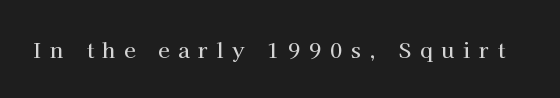
The image shows 21 px text type, upright; set unusually wide letter spacing (+0.41 em), not underlined.
